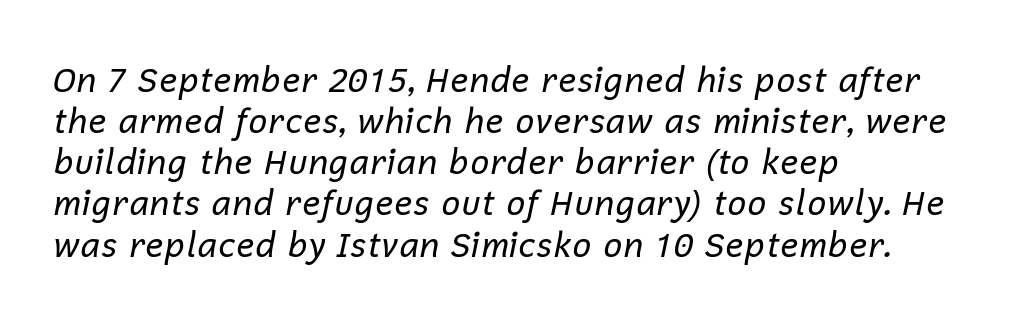
The image shows 34 px regular-weight type, italic (leaning right); set left-aligned, line spacing 1.21x, normal letter spacing, not underlined; low stroke contrast and a medium x-height.
